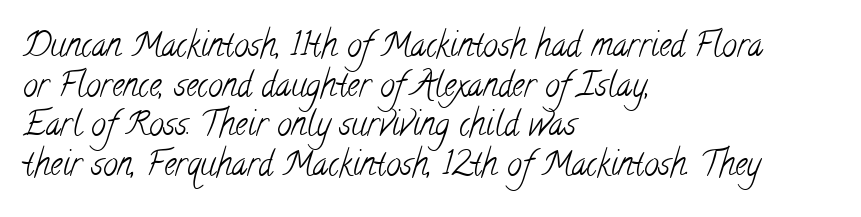
Q: Is the text bold? A: No.
Q: Is the typeface a serif or a sans-serif typeface? A: Serif.
Q: Is the text underlined? A: No.
Q: How is the paragraph aligned? A: Left-aligned.
Q: Is the spacing between letters normal or unusually wide? A: Normal.
Q: Width (condensed, normal, or wide)? A: Condensed.
Q: Stroke contrast? A: Low.
Q: x-height? A: Small.
Q: Monospaced? A: No.
